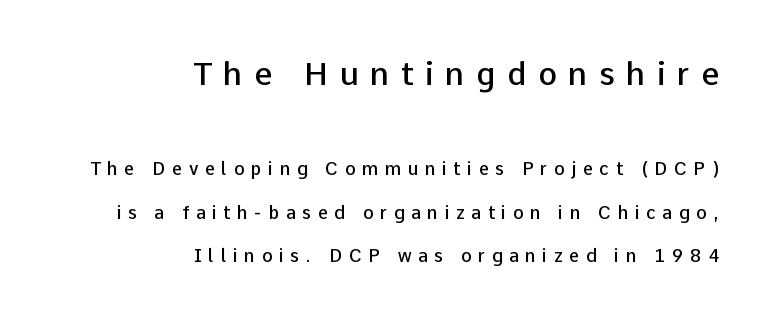
Is this a fixed-width face? No — the glyphs have proportional, varying widths. The glyphs are unaccompanied by any horizontal stroke below them. A great deal of white space separates one row of letters from the next. Alignment: flush right.
